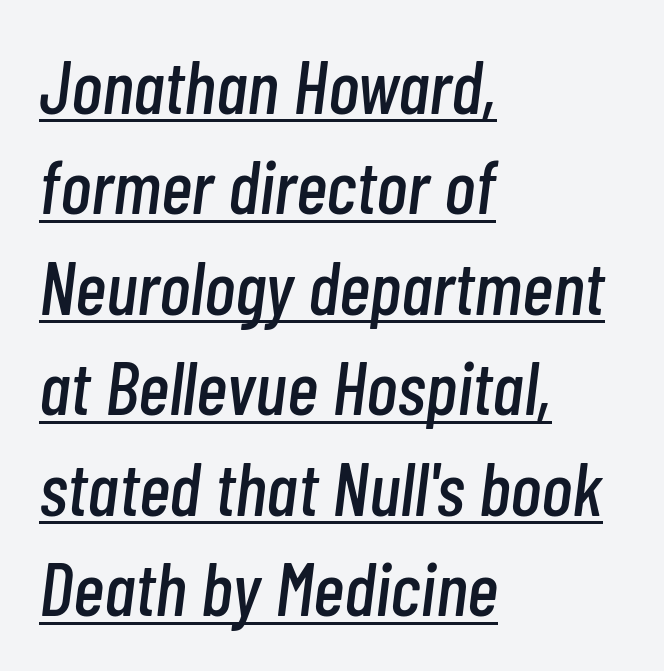
{"italic": "yes", "lean": "right", "slant_degrees": 7, "width": "condensed", "stroke_contrast": "low", "x_height": "medium", "monospaced": "no", "underline": "yes", "align": "left", "line_spacing": "normal", "line_spacing_ratio": 1.34, "letter_spacing": "normal", "letter_spacing_em": 0.0, "glyph_px": 75}
